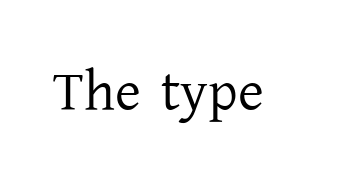
{"serif": "yes", "italic": "no", "bold": "no", "weight": "regular", "width": "normal", "stroke_contrast": "low", "x_height": "medium", "monospaced": "no", "underline": "no", "letter_spacing": "normal", "letter_spacing_em": 0.0, "glyph_px": 56}
